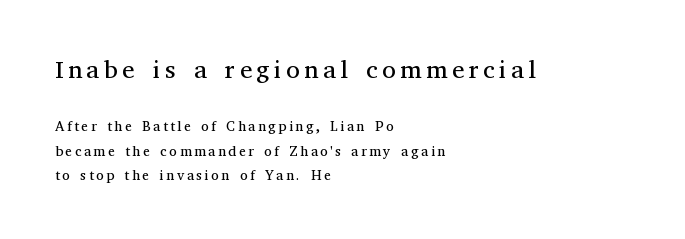
Q: Is the text bold? A: No.
Q: Is the text italic (slanted)? A: No, it is upright.
Q: Is the text underlined? A: No.
Q: How is the paragraph aligned? A: Left-aligned.
Q: Which block of text is set in a larger size, the first (top) or the second (bottom)? A: The first (top) one.
